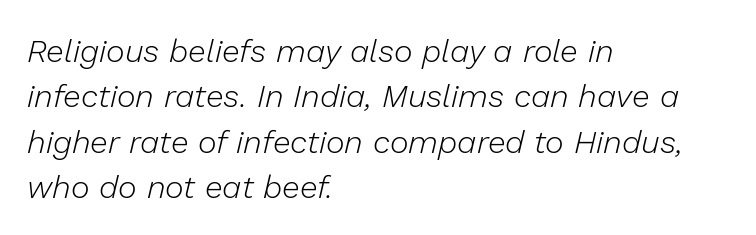
The image shows 32 px light type, italic (leaning right); set left-aligned, normal line spacing (1.42x), normal letter spacing, not underlined; low stroke contrast and a medium x-height.
